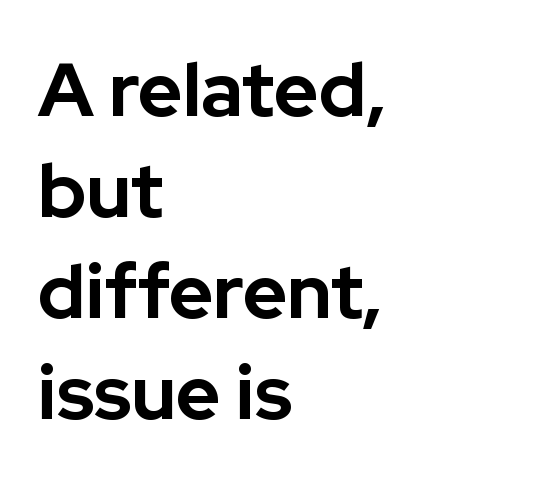
The lettering stays uniformly vertical, giving the passage a roman look. The paragraph has a hard left edge and a soft right edge. The baseline area is clear. In terms of weight, the rendering is a true, heavy bold.
